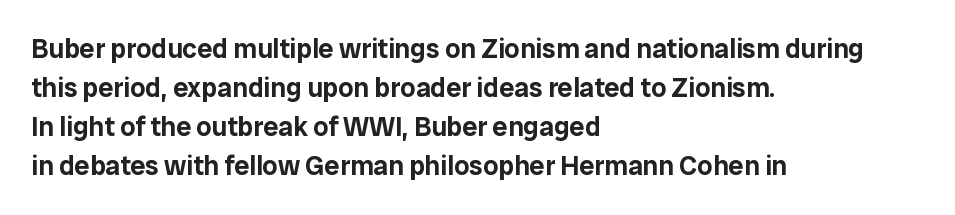
{"italic": "no", "underline": "no", "align": "left", "line_spacing": "normal", "line_spacing_ratio": 1.44, "letter_spacing": "normal", "letter_spacing_em": 0.0, "glyph_px": 27}
